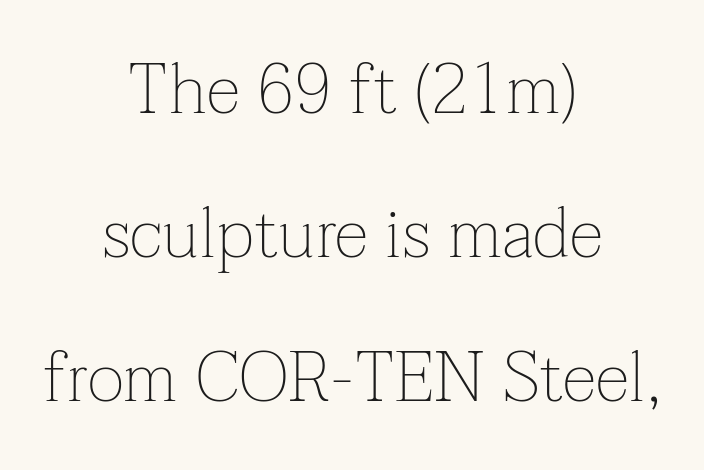
The font family rendered here belongs to the serif group. The rendering uses a large line-height, opening up the rows. Here the designer chose a conventional face with non-uniform glyph widths. Horizontal alignment here is central, giving a formal, balanced look. No chunkiness to these letters — they're not bold.
